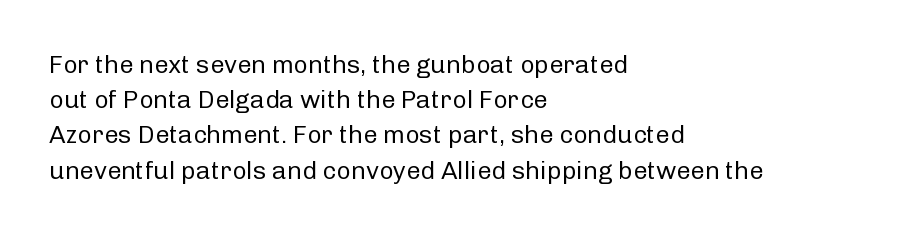
The image shows 25 px text type, upright; set left-aligned, normal line spacing (1.41x), normal letter spacing, not underlined.
